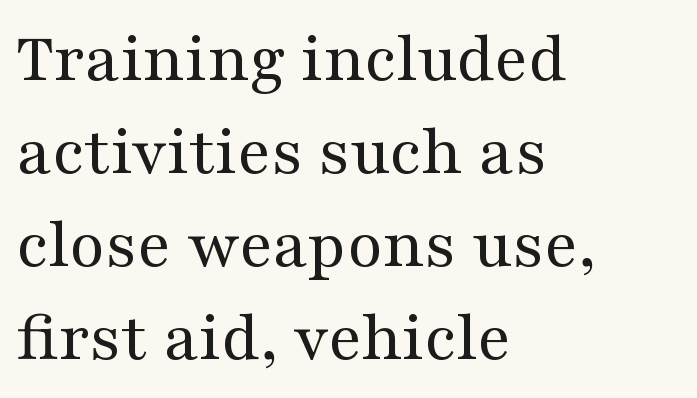
On a weight scale, this lands at 450 or below. The horizontal fit of the characters is conventional and even. The space beneath each line is pristine and unruled. Yep, those are serifs on the letters.
